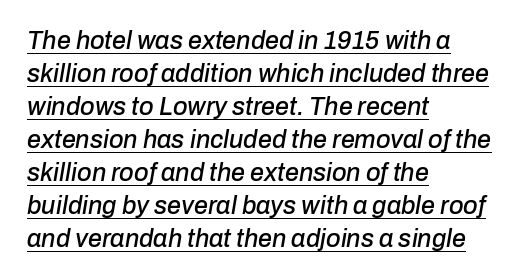
The image shows 25 px text type, italic (leaning right); set left-aligned, normal line spacing (1.32x), normal letter spacing, underlined.
